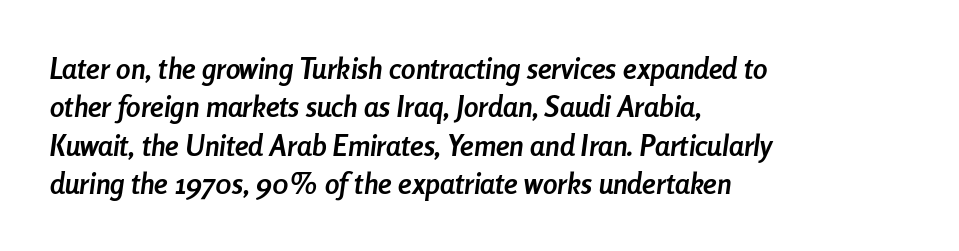
{"italic": "yes", "lean": "right", "slant_degrees": 8, "bold": "yes", "weight": "semibold", "width": "condensed", "stroke_contrast": "low", "x_height": "medium", "monospaced": "no", "underline": "no", "align": "left", "line_spacing": "normal", "line_spacing_ratio": 1.32, "letter_spacing": "normal", "letter_spacing_em": 0.0, "glyph_px": 29}
